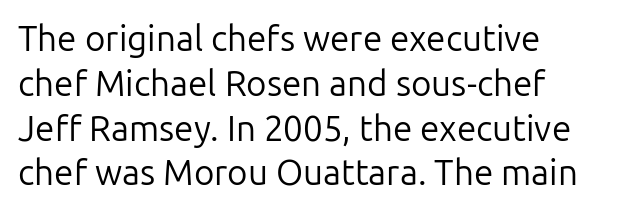
{"serif": "no", "italic": "no", "bold": "no", "weight": "regular", "width": "normal", "stroke_contrast": "low", "x_height": "medium", "monospaced": "no", "underline": "no", "align": "left", "line_spacing": "normal", "line_spacing_ratio": 1.28, "letter_spacing": "normal", "letter_spacing_em": 0.0, "glyph_px": 35}
